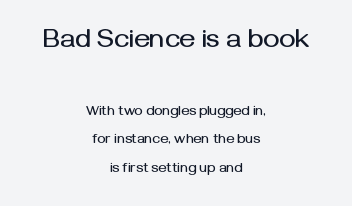
Q: Is the text italic (slanted)? A: No, it is upright.
Q: Is the text underlined? A: No.
Q: How is the paragraph aligned? A: Centered.
Q: Is the spacing between letters normal or unusually wide? A: Normal.
Q: Is the spacing between lines tight, normal or loose? A: Loose.
Q: Which block of text is set in a larger size, the first (top) or the second (bottom)? A: The first (top) one.
